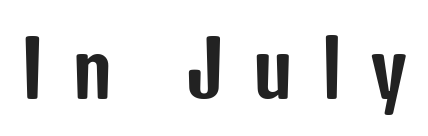
The image shows 76 px condensed sans-serif type, upright; set unusually wide letter spacing (+0.37 em), not underlined; low stroke contrast and a medium x-height.
